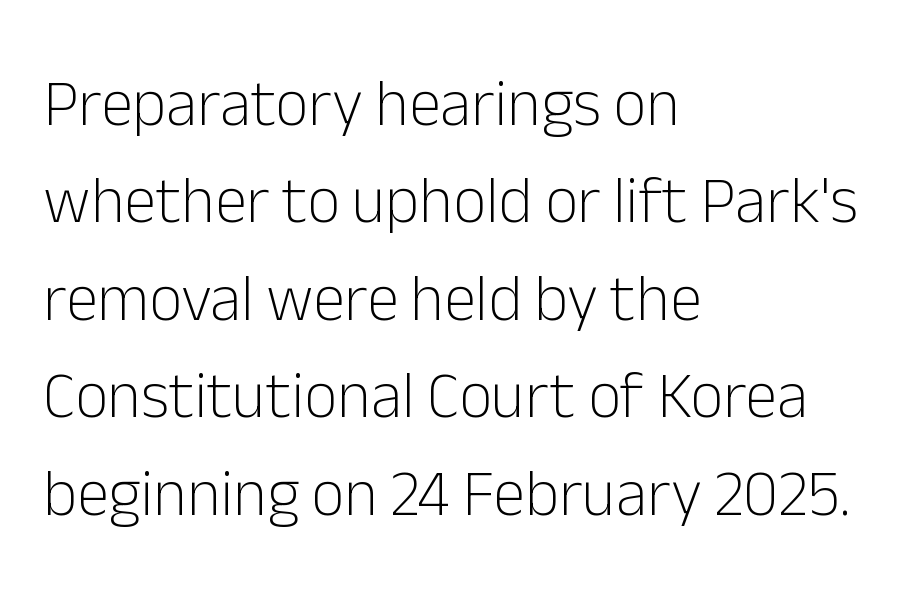
{"serif": "no", "italic": "no", "bold": "no", "weight": "light", "width": "normal", "stroke_contrast": "low", "x_height": "medium", "monospaced": "no", "underline": "no", "align": "left", "line_spacing": "normal", "line_spacing_ratio": 1.5, "letter_spacing": "normal", "letter_spacing_em": 0.0, "glyph_px": 65}
